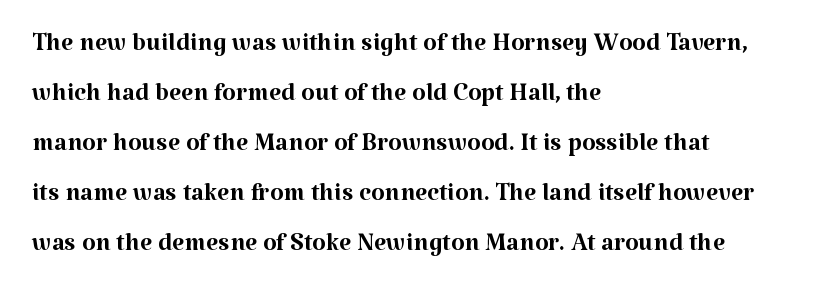
Just letters on the line, the space beneath them empty. Posture: vertical. No chunkiness to these letters — they're not bold. Classification — serif.
